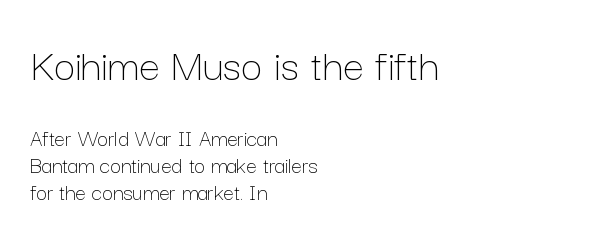
Q: Is the text bold? A: No.
Q: Is the text italic (slanted)? A: No, it is upright.
Q: Is the text underlined? A: No.
Q: How is the paragraph aligned? A: Left-aligned.
Q: Is the spacing between letters normal or unusually wide? A: Normal.
Q: Is the spacing between lines tight, normal or loose? A: Tight.
Q: Which block of text is set in a larger size, the first (top) or the second (bottom)? A: The first (top) one.
Q: Width (condensed, normal, or wide)? A: Normal.
Q: Stroke contrast? A: Low.
Q: x-height? A: Medium.
Q: Monospaced? A: No.
